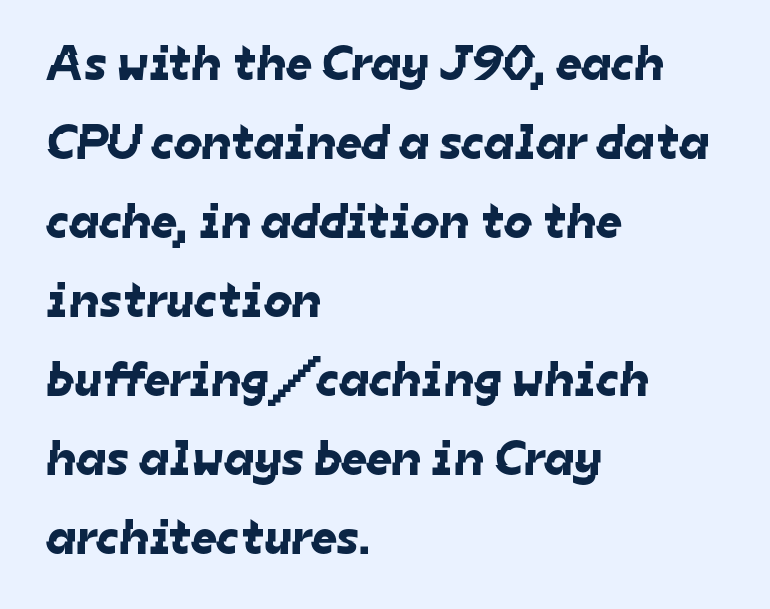
Leading: standard. Just letters on the line, the space beneath them empty. Line beginnings align vertically; line endings do not. You could call the tracking neutral — neither tight nor loose. Each letter keeps its own natural width here, so spacing adapts to shape. The letters carry no serifs — their stems end cleanly without finishing strokes.
